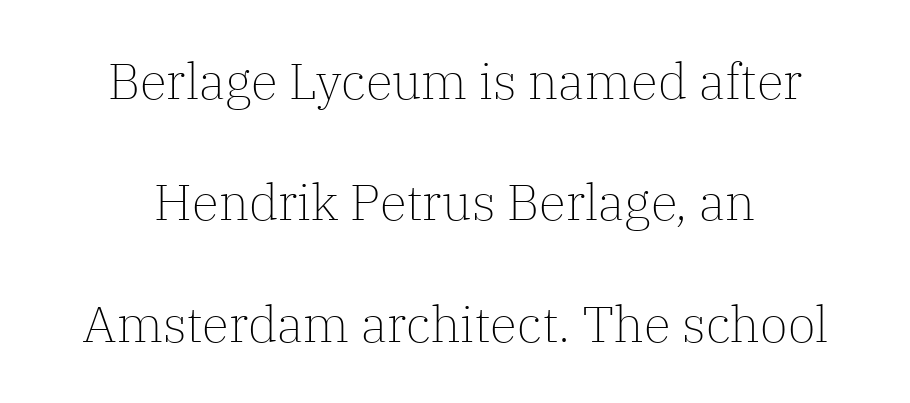
No italicization has been applied; the sample stays upright. Each word holds together tightly as a unit, with standard inter-letter gaps. Varying glyph widths throughout — classic text-font behaviour. Leading is clearly above the norm, producing a sparse column. The typeface has the unassuming heft of standard copy or less.
